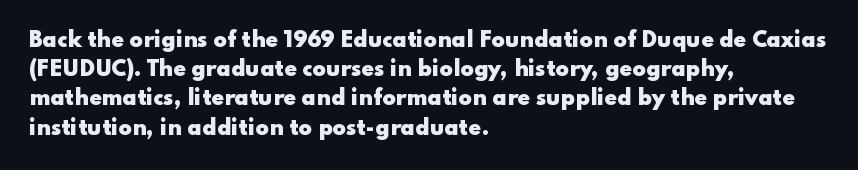
The image shows 20 px bold type, upright; set left-aligned, normal line spacing (1.46x), normal letter spacing, not underlined.
